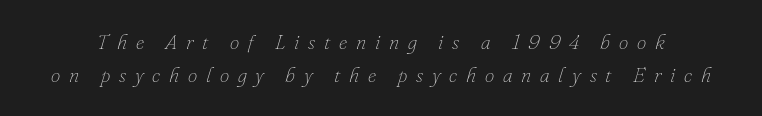
The image shows 21 px text type, italic (leaning right); set normal line spacing (1.56x), unusually wide letter spacing (+0.42 em), not underlined.
